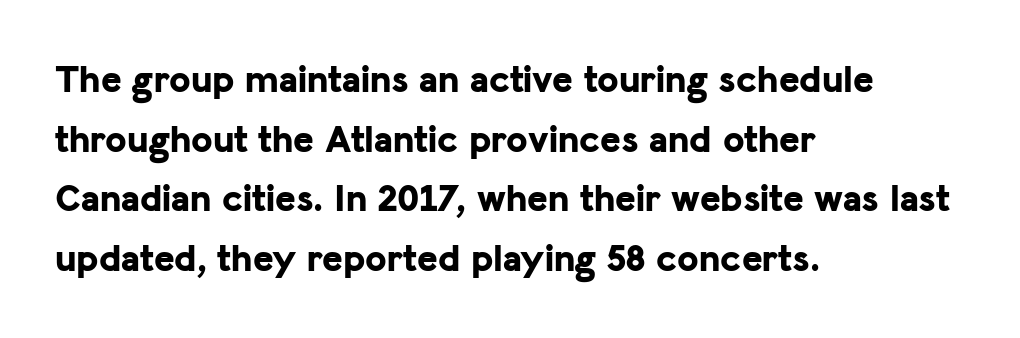
{"serif": "no", "italic": "no", "bold": "yes", "weight": "bold", "width": "normal", "stroke_contrast": "low", "x_height": "medium", "monospaced": "no", "underline": "no", "align": "left", "line_spacing": "normal", "line_spacing_ratio": 1.53, "letter_spacing": "normal", "letter_spacing_em": 0.0, "glyph_px": 39}
